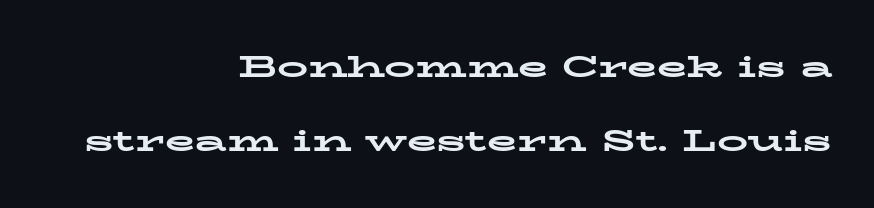
Q: Is the text bold? A: Yes.
Q: Is the text italic (slanted)? A: No, it is upright.
Q: Is the typeface a serif or a sans-serif typeface? A: Serif.
Q: Is the text underlined? A: No.
Q: How is the paragraph aligned? A: Right-aligned.
Q: Is the spacing between letters normal or unusually wide? A: Normal.
Q: Is the spacing between lines tight, normal or loose? A: Loose.
Q: Width (condensed, normal, or wide)? A: Wide.
Q: Stroke contrast? A: Low.
Q: x-height? A: Medium.
Q: Monospaced? A: No.
